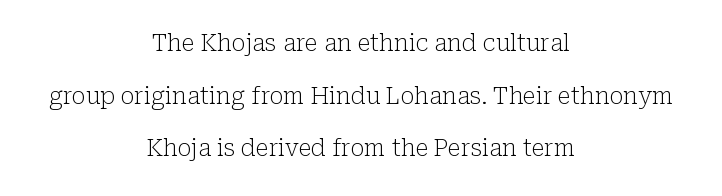
Q: Is the text bold? A: No.
Q: Is the text italic (slanted)? A: No, it is upright.
Q: Is the text underlined? A: No.
Q: How is the paragraph aligned? A: Centered.
Q: Is the spacing between letters normal or unusually wide? A: Normal.
Q: Is the spacing between lines tight, normal or loose? A: Loose.
